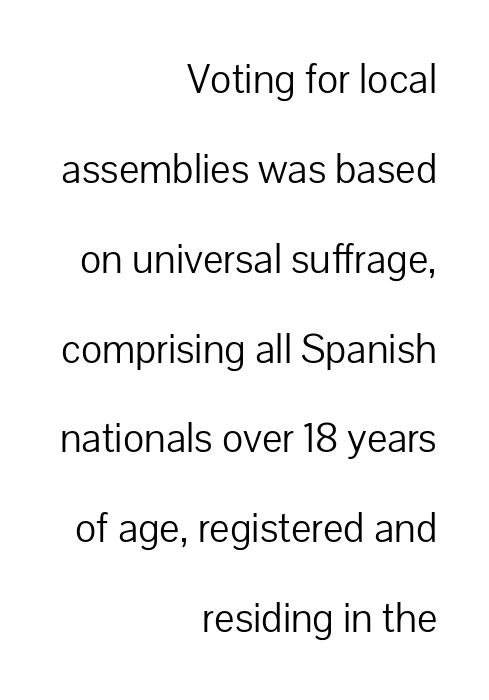
{"serif": "no", "italic": "no", "bold": "no", "weight": "light", "width": "normal", "stroke_contrast": "low", "x_height": "medium", "monospaced": "no", "underline": "no", "align": "right", "line_spacing": "loose", "line_spacing_ratio": 2.09, "letter_spacing": "normal", "letter_spacing_em": 0.0, "glyph_px": 43}
